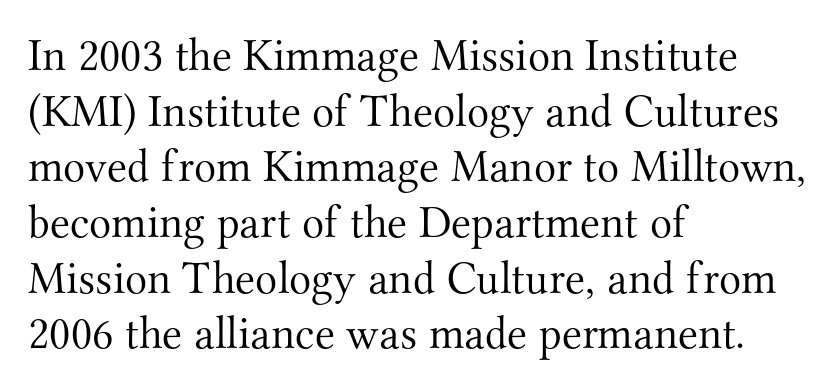
{"serif": "yes", "italic": "no", "bold": "no", "weight": "light", "width": "normal", "stroke_contrast": "medium", "x_height": "small", "monospaced": "no", "underline": "no", "align": "left", "line_spacing_ratio": 1.21, "letter_spacing": "normal", "letter_spacing_em": 0.0, "glyph_px": 46}
